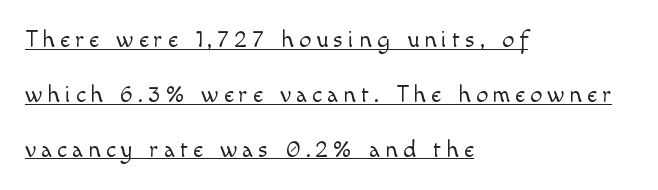
Q: Is the text bold? A: No.
Q: Is the text italic (slanted)? A: No, it is upright.
Q: Is the text underlined? A: Yes.
Q: How is the paragraph aligned? A: Left-aligned.
Q: Is the spacing between letters normal or unusually wide? A: Unusually wide.
Q: Is the spacing between lines tight, normal or loose? A: Loose.
